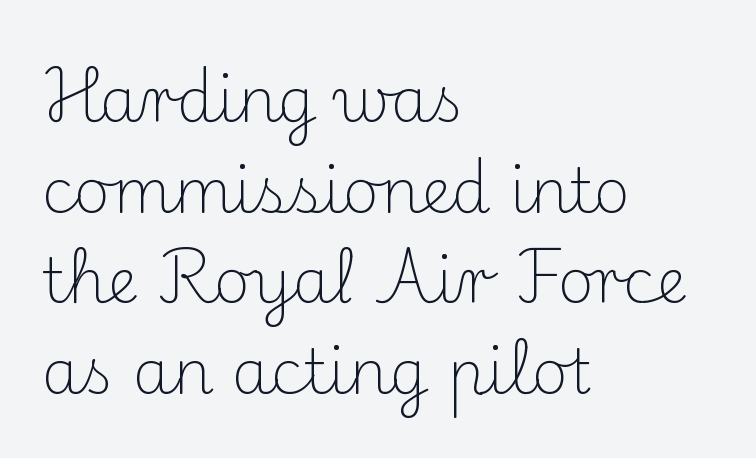
{"serif": "yes", "italic": "no", "bold": "no", "weight": "light", "width": "normal", "stroke_contrast": "medium", "x_height": "small", "monospaced": "no", "underline": "no", "align": "left", "line_spacing": "normal", "line_spacing_ratio": 1.46, "letter_spacing": "normal", "letter_spacing_em": 0.0, "glyph_px": 62}
